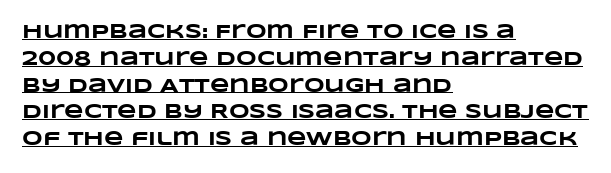
Q: Is the text bold? A: Yes.
Q: Is the text underlined? A: Yes.
Q: How is the paragraph aligned? A: Left-aligned.
Q: Is the spacing between letters normal or unusually wide? A: Normal.
Q: Is the spacing between lines tight, normal or loose? A: Normal.
